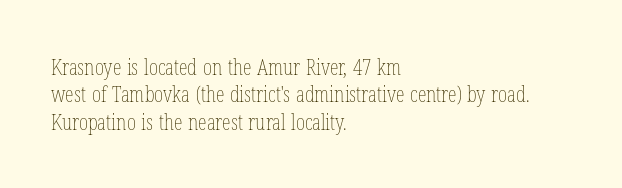
Counters stay open thanks to moderate or lighter strokes. All the whitespace from short lines collects on the right. Normally led — the rows are evenly, conventionally spaced. The glyphs are unaccompanied by any horizontal stroke below them.
